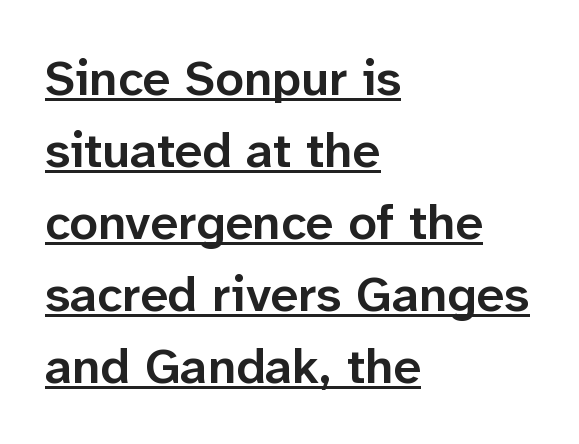
The image shows 50 px semibold sans-serif type, upright; set left-aligned, normal line spacing (1.44x), normal letter spacing, underlined; low stroke contrast and a medium x-height.
